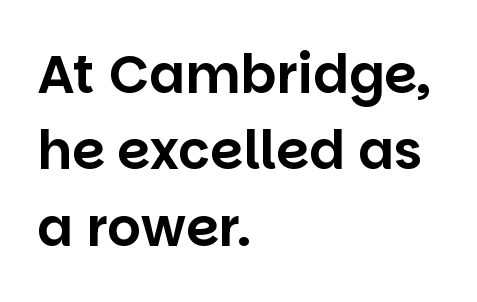
{"serif": "no", "italic": "no", "width": "normal", "stroke_contrast": "low", "x_height": "large", "monospaced": "no", "underline": "no", "align": "left", "line_spacing": "normal", "line_spacing_ratio": 1.44, "letter_spacing": "normal", "letter_spacing_em": 0.0, "glyph_px": 53}
